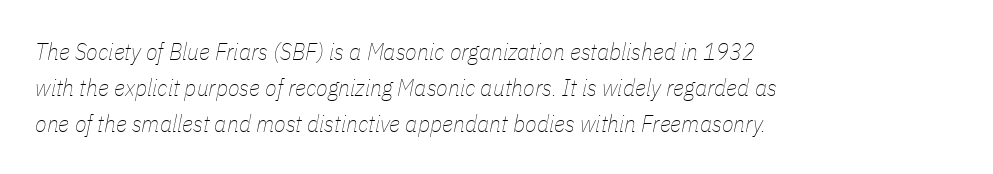
The image shows 24 px text type, italic (leaning right); set left-aligned, normal line spacing (1.49x), normal letter spacing, not underlined.
